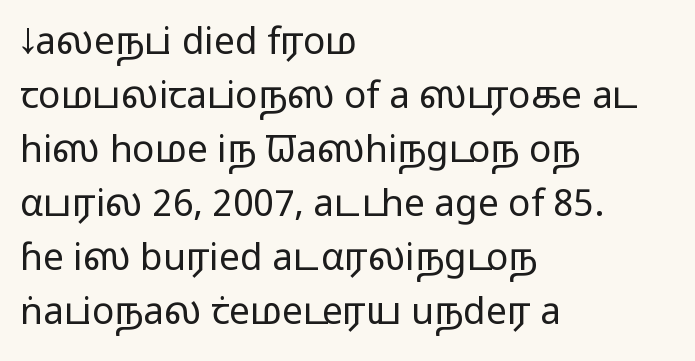
Q: Is the text bold? A: No.
Q: Is the text italic (slanted)? A: No, it is upright.
Q: Is the typeface a serif or a sans-serif typeface? A: Sans-serif.
Q: Is the text underlined? A: No.
Q: How is the paragraph aligned? A: Left-aligned.
Q: Is the spacing between letters normal or unusually wide? A: Normal.
Q: Is the spacing between lines tight, normal or loose? A: Normal.
Q: Width (condensed, normal, or wide)? A: Wide.
Q: Stroke contrast? A: Low.
Q: x-height? A: Medium.
Q: Monospaced? A: No.
